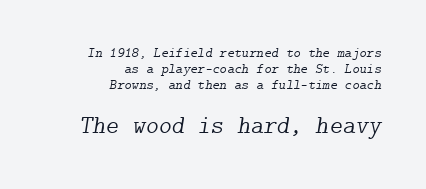
Q: Is the text bold? A: No.
Q: Is the text italic (slanted)? A: Yes, it leans right by about 9 degrees.
Q: Is the text underlined? A: No.
Q: How is the paragraph aligned? A: Right-aligned.
Q: Is the spacing between letters normal or unusually wide? A: Normal.
Q: Is the spacing between lines tight, normal or loose? A: Tight.
Q: Which block of text is set in a larger size, the first (top) or the second (bottom)? A: The second (bottom) one.
